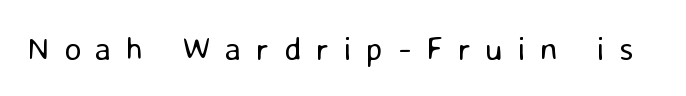
Every stem runs plumb, perpendicular to the baseline. Note: no serifs on the glyphs. The rendering inserts visible extra space after every character. Type without underlining.
